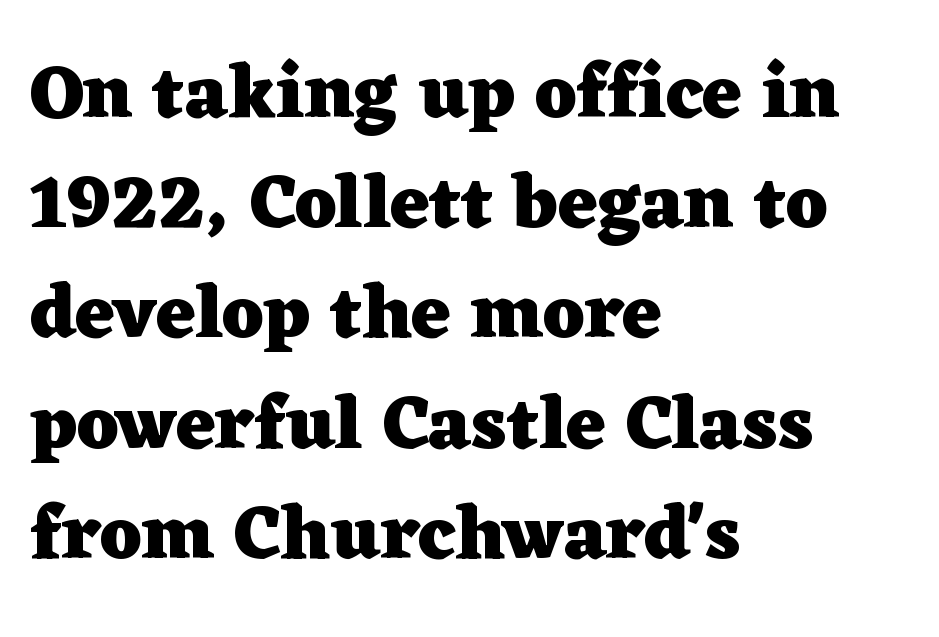
Standard letterfit; no display-style spreading of the glyphs. The words here are not underlined. Leading matches the norm, producing a regular column. Font category for this specimen: serif. Weight: bold. Looks like regular typesetting: each glyph gets only the width it needs.
